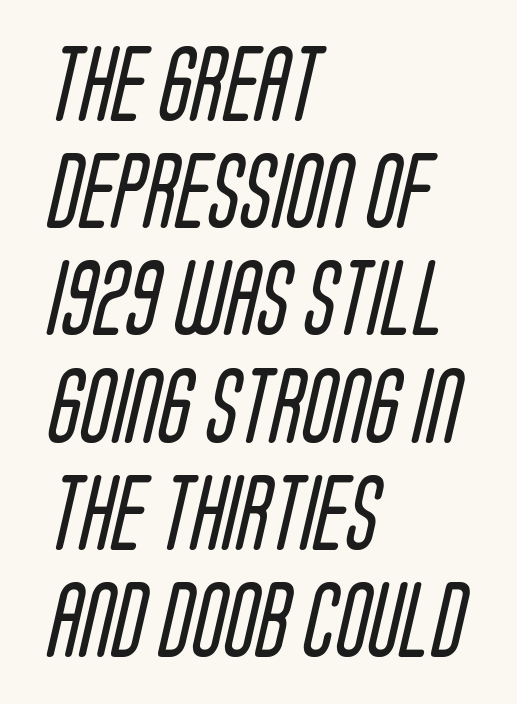
Q: Is the text bold? A: No.
Q: Is the typeface a serif or a sans-serif typeface? A: Sans-serif.
Q: Is the text underlined? A: No.
Q: How is the paragraph aligned? A: Left-aligned.
Q: Is the spacing between letters normal or unusually wide? A: Normal.
Q: Is the spacing between lines tight, normal or loose? A: Normal.
Q: Width (condensed, normal, or wide)? A: Condensed.
Q: Stroke contrast? A: Low.
Q: x-height? A: Large.
Q: Monospaced? A: No.
